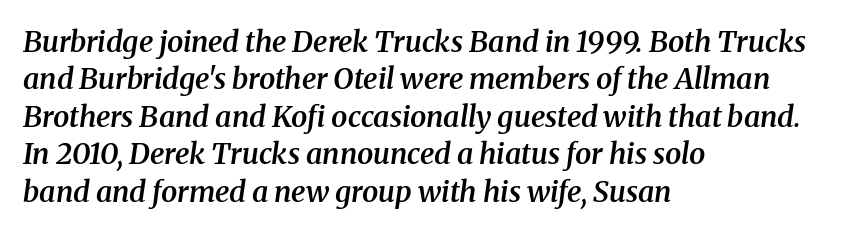
The typesetting leans somewhat heavy: a semibold. In terms of letterspacing, this is plain default setting. Slant detected: the letters are inclined. Regarding leading, the lines here are spaced in the standard way.
